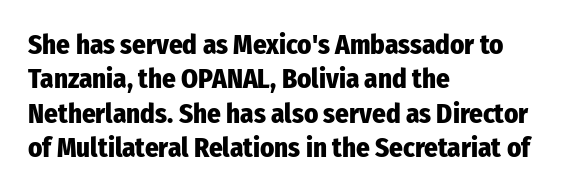
The image shows 27 px bold type, upright; set left-aligned, normal line spacing (1.27x), normal letter spacing, not underlined.
